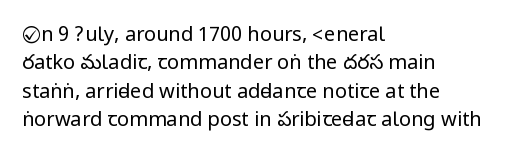
The image shows 20 px text type, upright; set left-aligned, normal line spacing (1.42x), normal letter spacing, not underlined.
